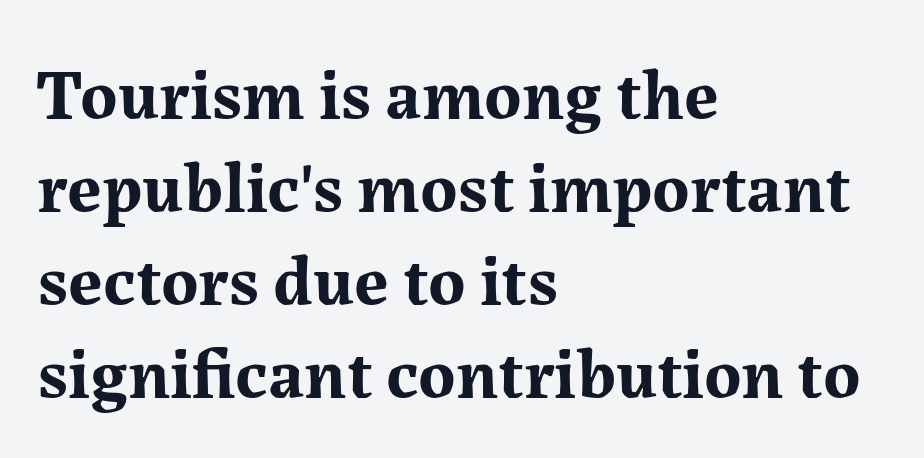
Q: Is the text bold? A: Yes.
Q: Is the text italic (slanted)? A: No, it is upright.
Q: Is the typeface a serif or a sans-serif typeface? A: Serif.
Q: Is the text underlined? A: No.
Q: How is the paragraph aligned? A: Left-aligned.
Q: Is the spacing between letters normal or unusually wide? A: Normal.
Q: Is the spacing between lines tight, normal or loose? A: Normal.
Q: Width (condensed, normal, or wide)? A: Normal.
Q: Stroke contrast? A: Medium.
Q: x-height? A: Medium.
Q: Monospaced? A: No.
